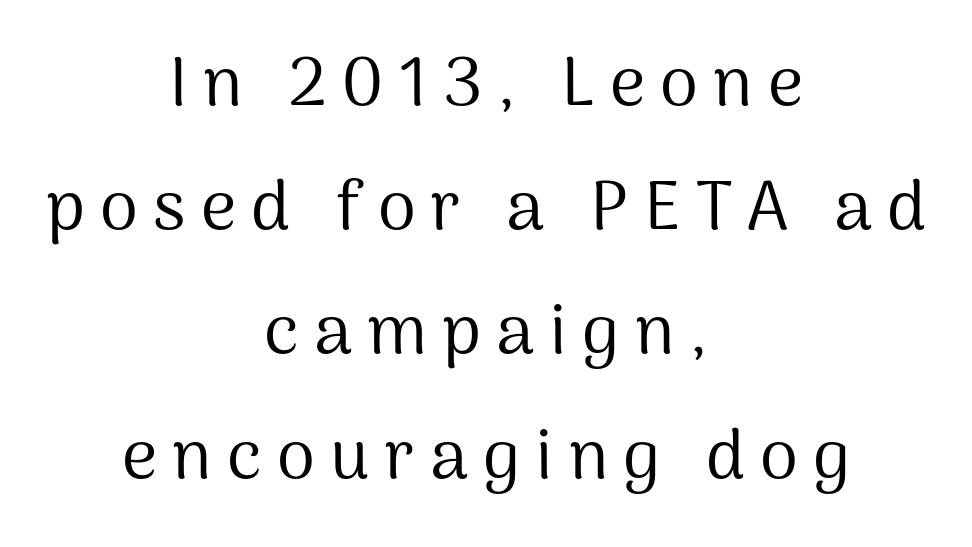
The image shows 69 px regular-weight sans-serif type, upright; set centered, line spacing 1.8x, unusually wide letter spacing (+0.22 em), not underlined; medium stroke contrast and a medium x-height.
